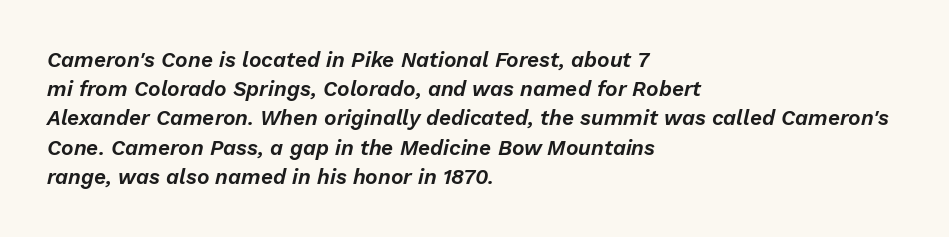
{"italic": "yes", "lean": "right", "slant_degrees": 13, "underline": "no", "align": "left", "line_spacing": "normal", "line_spacing_ratio": 1.39, "letter_spacing": "normal", "letter_spacing_em": 0.0, "glyph_px": 21}
